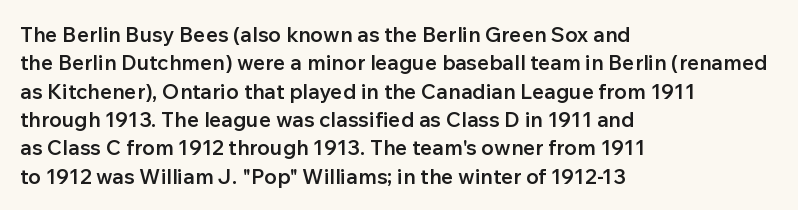
The lines are quadded left. Quick note: not italic, upright. Heft: intermediate — a semibold. Letter spacing: default. Each row of text sits above clean, open space.
